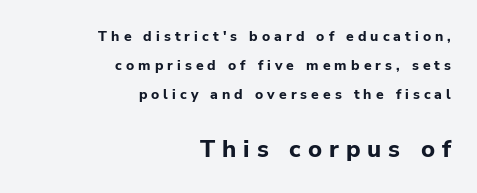
The image shows 24 px bold type, upright; set right-aligned, loose line spacing (2.07x), unusually wide letter spacing (+0.29 em), not underlined; the second (bottom) block is 1.71x larger.
